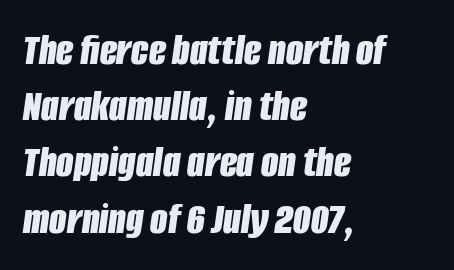
Q: Is the text bold? A: Yes.
Q: Is the text italic (slanted)? A: Yes, it leans right by about 8 degrees.
Q: Is the text underlined? A: No.
Q: How is the paragraph aligned? A: Left-aligned.
Q: Is the spacing between letters normal or unusually wide? A: Normal.
Q: Is the spacing between lines tight, normal or loose? A: Normal.
Q: Width (condensed, normal, or wide)? A: Condensed.
Q: Stroke contrast? A: Low.
Q: x-height? A: Large.
Q: Monospaced? A: No.
